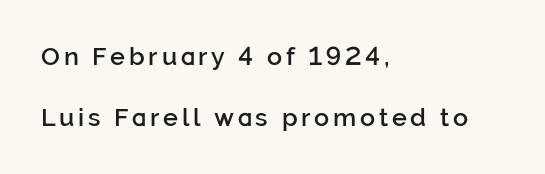
The image shows 25 px text type, upright; set left-aligned, loose line spacing (2.45x), not underlined.
